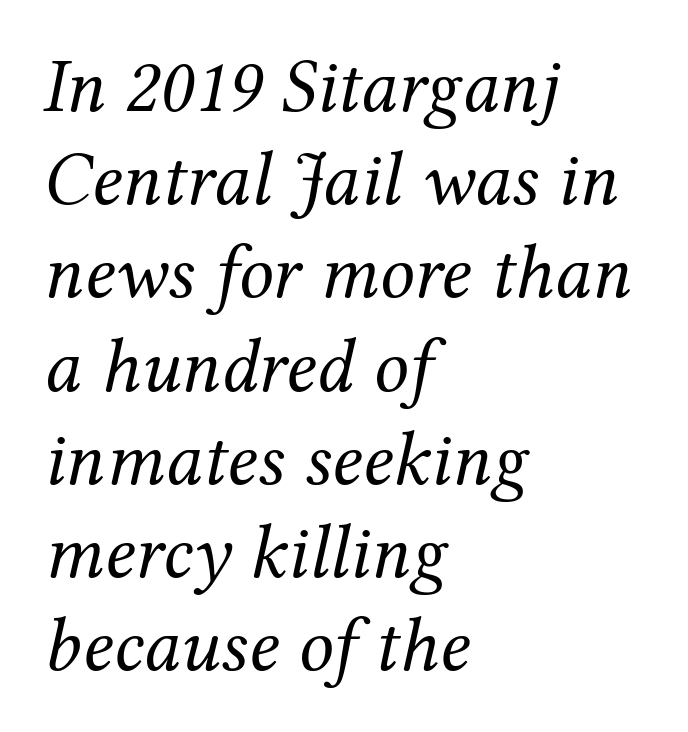
{"serif": "yes", "italic": "yes", "lean": "right", "slant_degrees": 12, "bold": "no", "weight": "regular", "width": "normal", "stroke_contrast": "medium", "x_height": "medium", "monospaced": "no", "underline": "no", "align": "left", "line_spacing_ratio": 1.21, "letter_spacing": "normal", "letter_spacing_em": 0.0, "glyph_px": 77}
